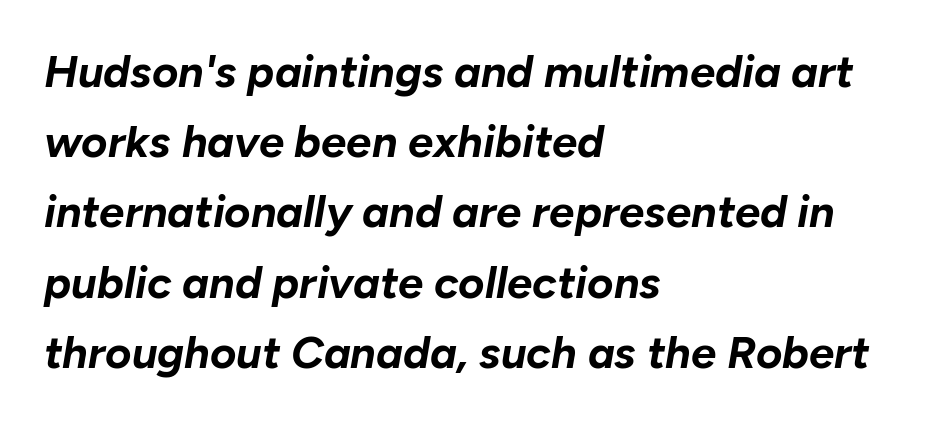
The image shows 45 px bold type, italic (leaning right); set left-aligned, normal line spacing (1.56x), normal letter spacing, not underlined; low stroke contrast and a medium x-height.
